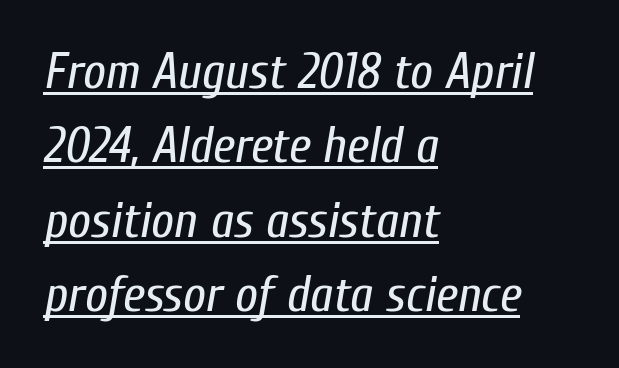
The image shows 50 px regular-weight, condensed type, italic (leaning right); set left-aligned, normal line spacing (1.49x), normal letter spacing, underlined; low stroke contrast and a medium x-height.
